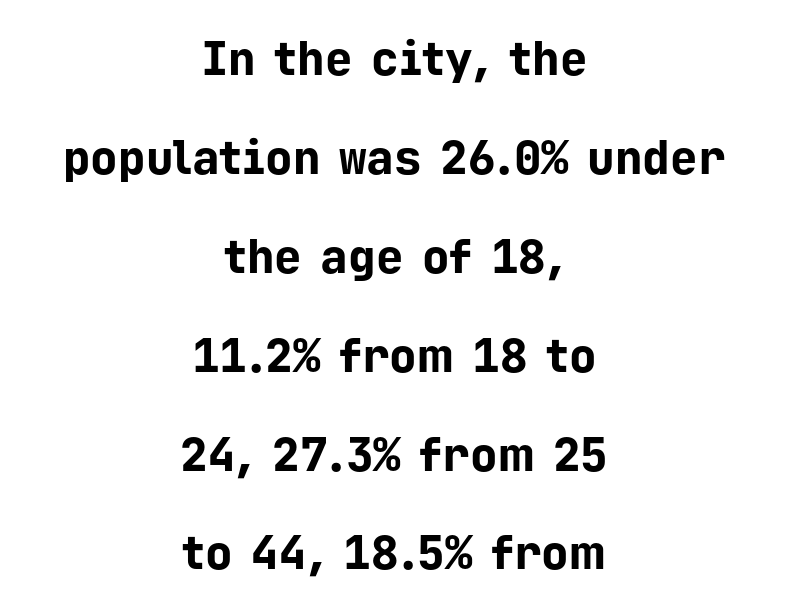
The image shows 46 px bold sans-serif type, upright, monospaced; set centered, loose line spacing (2.15x), normal letter spacing, not underlined; low stroke contrast and a medium x-height.
